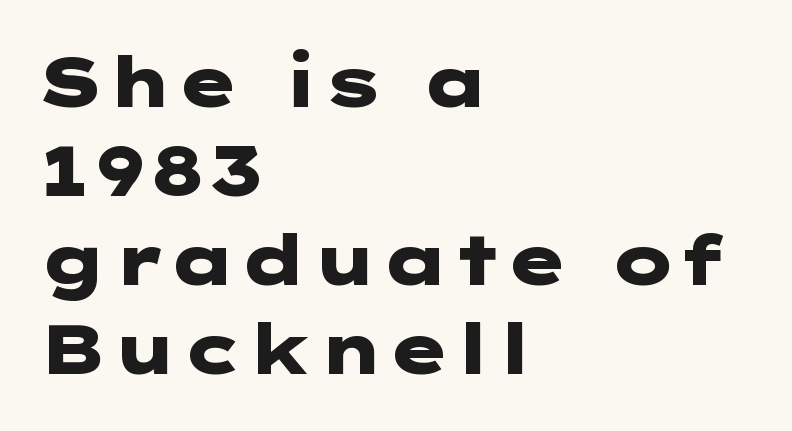
Q: Is the text bold? A: Yes.
Q: Is the text italic (slanted)? A: No, it is upright.
Q: Is the typeface a serif or a sans-serif typeface? A: Sans-serif.
Q: Is the text underlined? A: No.
Q: How is the paragraph aligned? A: Left-aligned.
Q: Is the spacing between letters normal or unusually wide? A: Normal.
Q: Is the spacing between lines tight, normal or loose? A: Normal.
Q: Width (condensed, normal, or wide)? A: Wide.
Q: Stroke contrast? A: Low.
Q: x-height? A: Medium.
